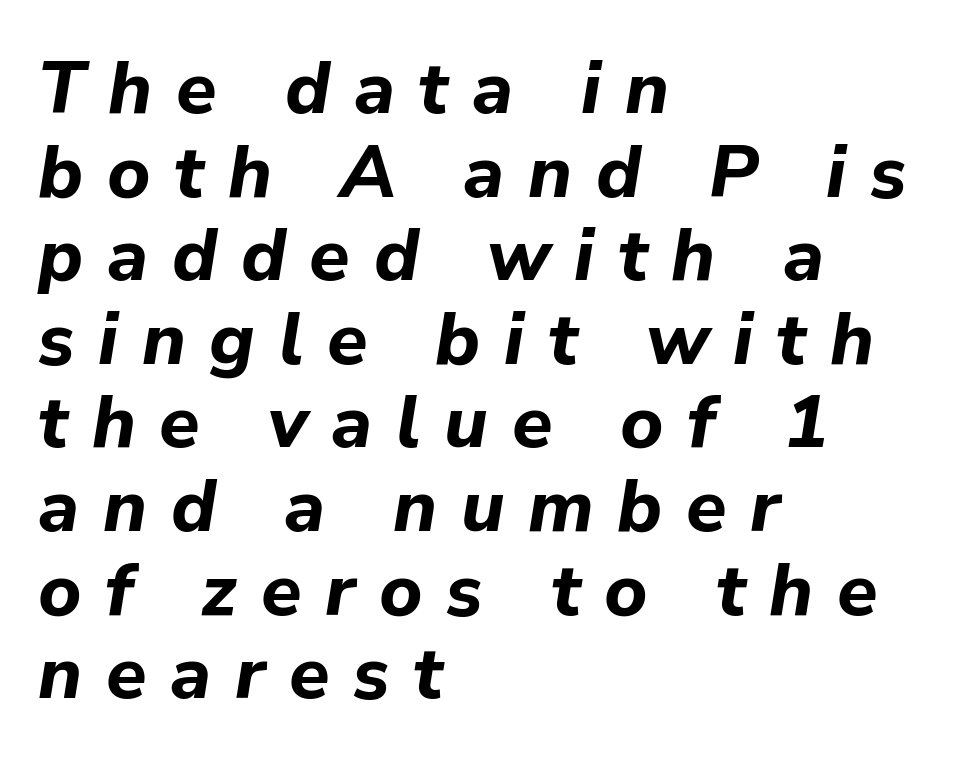
Horizontally, the lines are justified to the leading edge only. Descenders hang freely into open space. Emphasis by weight is at full strength: bold. The tracking jumps out immediately: characters are airy and widely separated.
